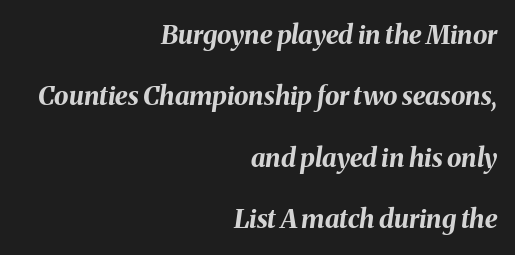
{"italic": "yes", "lean": "right", "slant_degrees": 8, "bold": "yes", "underline": "no", "align": "right", "line_spacing": "loose", "line_spacing_ratio": 2.36, "letter_spacing": "normal", "letter_spacing_em": 0.0, "glyph_px": 26}
